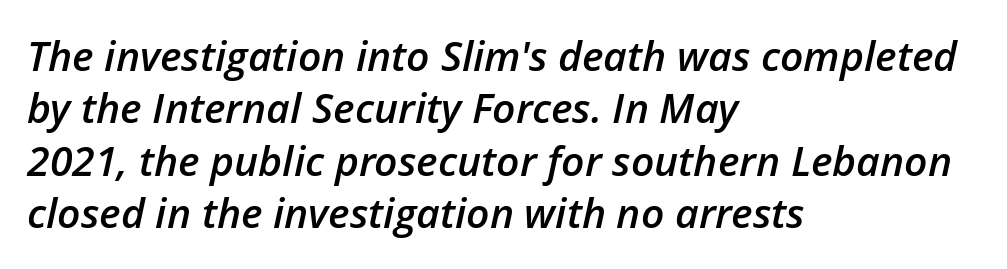
Q: Is the text bold? A: Semi-bold.
Q: Is the text italic (slanted)? A: Yes, it leans right by about 12 degrees.
Q: Is the text underlined? A: No.
Q: How is the paragraph aligned? A: Left-aligned.
Q: Is the spacing between letters normal or unusually wide? A: Normal.
Q: Is the spacing between lines tight, normal or loose? A: Normal.
Q: Width (condensed, normal, or wide)? A: Normal.
Q: Stroke contrast? A: Low.
Q: x-height? A: Medium.
Q: Monospaced? A: No.
